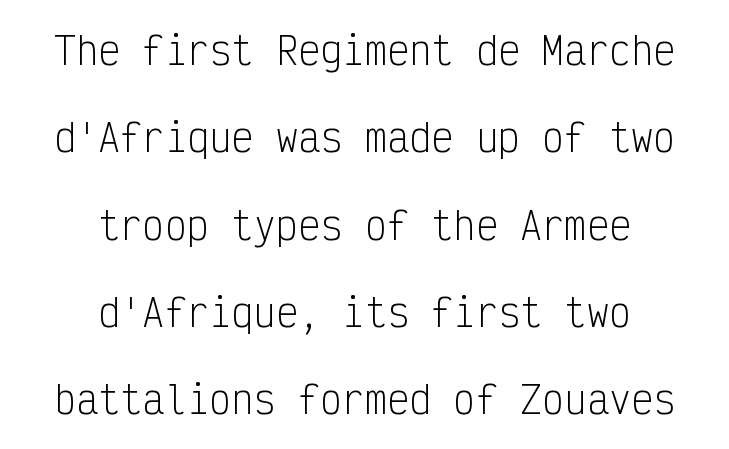
Characters remain perfectly vertical along every line. The face looks like a standard text weight, possibly lighter. Horizontally, the lines are justified to the midpoint only. Each letter, wide or thin by design, is forced into the same width here. This is sans-serif lettering, the kind often seen on screens and signage. A clean baseline with only descenders dipping below it.
